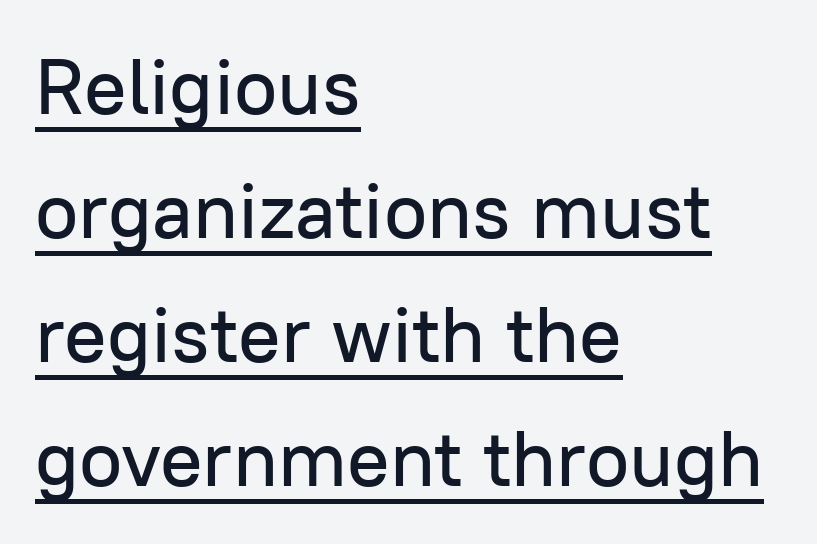
{"serif": "no", "italic": "no", "width": "normal", "stroke_contrast": "low", "x_height": "medium", "monospaced": "no", "underline": "yes", "align": "left", "line_spacing": "normal", "line_spacing_ratio": 1.57, "letter_spacing": "normal", "letter_spacing_em": 0.0, "glyph_px": 79}
